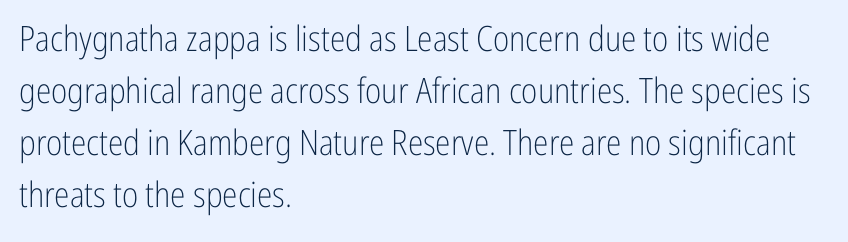
{"serif": "no", "italic": "no", "bold": "no", "weight": "light", "width": "condensed", "stroke_contrast": "low", "x_height": "medium", "monospaced": "no", "underline": "no", "align": "left", "line_spacing": "normal", "line_spacing_ratio": 1.49, "letter_spacing": "normal", "letter_spacing_em": 0.0, "glyph_px": 35}
